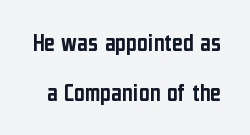
Bare-footed words on every line. Spacing between characters is what you'd get straight out of the box. How would I describe the line gaps? Wide and relaxed. The type sits square on the baseline with zero lean.
